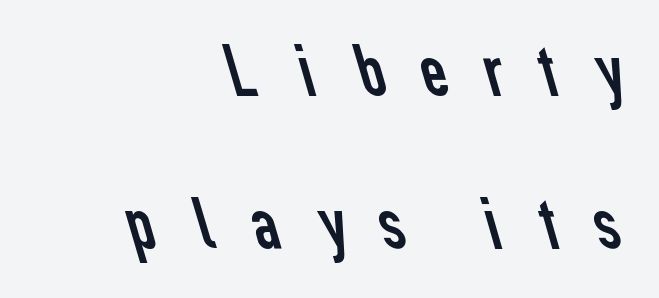
{"serif": "no", "bold": "no", "weight": "regular", "width": "normal", "stroke_contrast": "low", "x_height": "medium", "monospaced": "no", "underline": "no", "align": "right", "line_spacing": "loose", "line_spacing_ratio": 2.04, "letter_spacing": "wide", "letter_spacing_em": 0.39, "glyph_px": 75}
